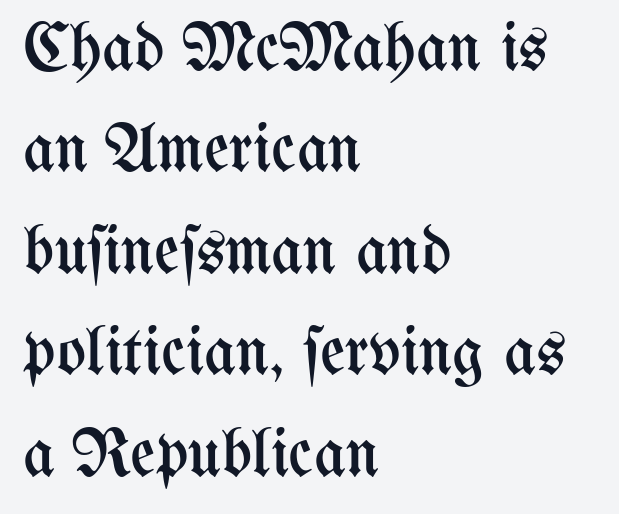
Alignment: flush left. This sample uses plain, unmodified letter spacing. Each row of text sits above clean, open space. Nope, not italic — everything's standing straight.
